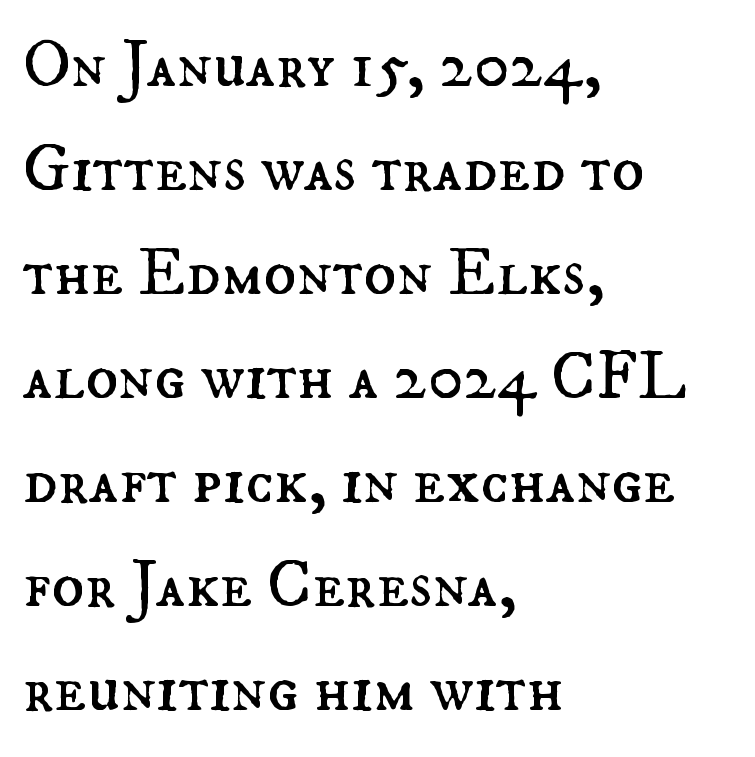
Q: Is the text bold? A: No.
Q: Is the text italic (slanted)? A: No, it is upright.
Q: Is the text underlined? A: No.
Q: How is the paragraph aligned? A: Left-aligned.
Q: Is the spacing between letters normal or unusually wide? A: Normal.
Q: Is the spacing between lines tight, normal or loose? A: Normal.
Q: Width (condensed, normal, or wide)? A: Normal.
Q: Stroke contrast? A: Medium.
Q: x-height? A: Small.
Q: Monospaced? A: No.
